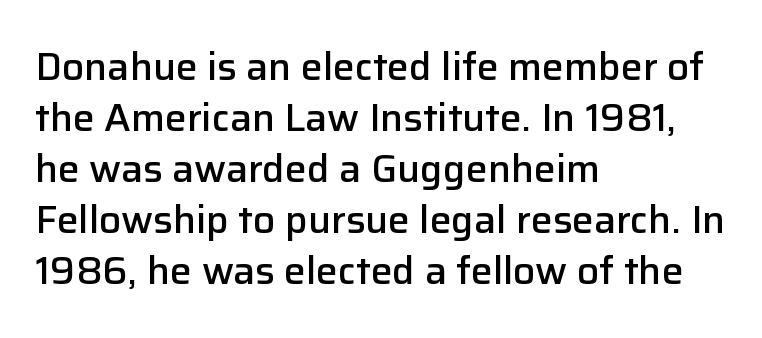
Q: Is the text bold? A: Semi-bold.
Q: Is the text italic (slanted)? A: No, it is upright.
Q: Is the typeface a serif or a sans-serif typeface? A: Sans-serif.
Q: Is the text underlined? A: No.
Q: How is the paragraph aligned? A: Left-aligned.
Q: Is the spacing between letters normal or unusually wide? A: Normal.
Q: Is the spacing between lines tight, normal or loose? A: Normal.
Q: Width (condensed, normal, or wide)? A: Normal.
Q: Stroke contrast? A: Low.
Q: x-height? A: Medium.
Q: Monospaced? A: No.
